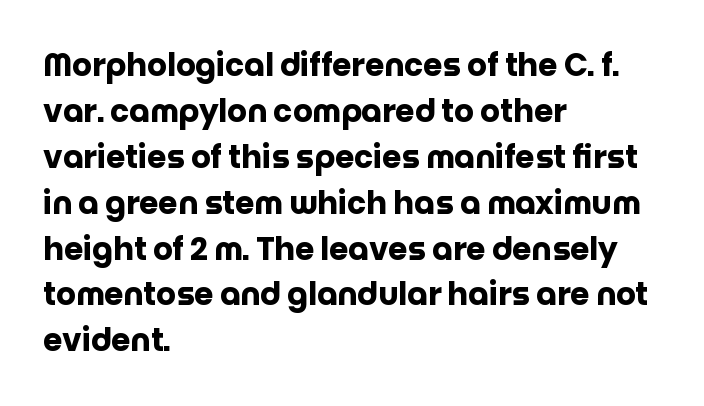
The image shows 31 px heavy sans-serif type, upright; set left-aligned, normal line spacing (1.48x), normal letter spacing, not underlined; low stroke contrast and a large x-height.
